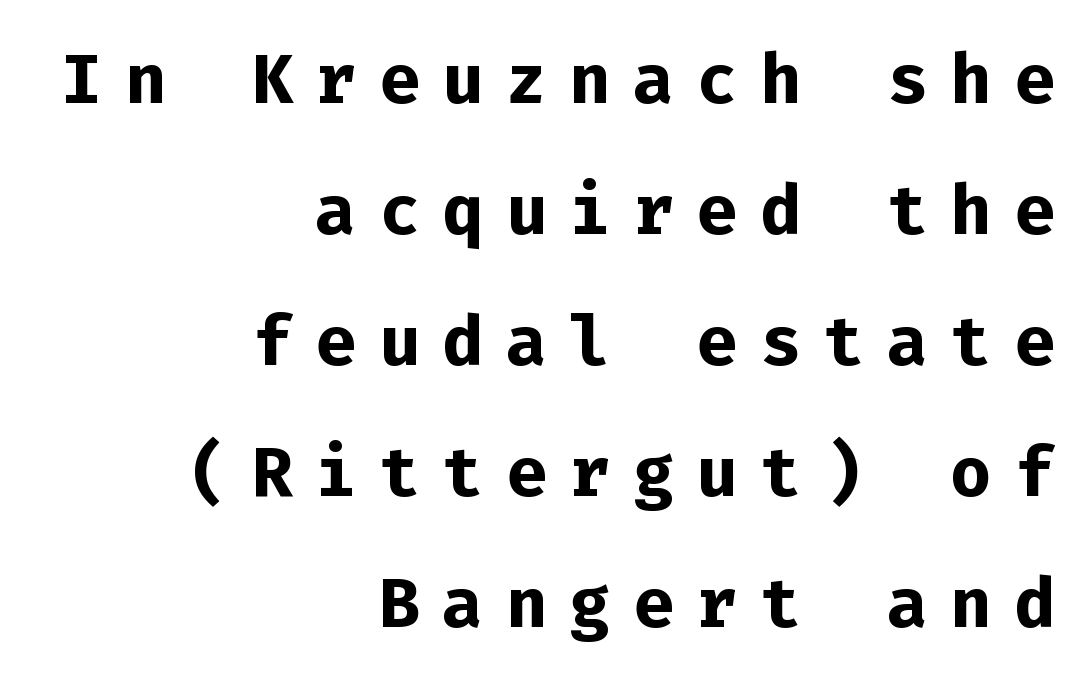
{"serif": "no", "italic": "no", "bold": "yes", "weight": "bold", "width": "normal", "stroke_contrast": "low", "x_height": "medium", "monospaced": "yes", "underline": "no", "align": "right", "line_spacing": "loose", "line_spacing_ratio": 1.9, "letter_spacing": "wide", "letter_spacing_em": 0.32, "glyph_px": 69}
